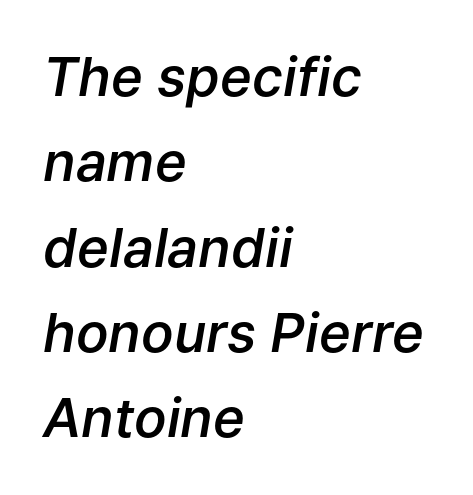
Q: Is the text bold? A: Semi-bold.
Q: Is the text italic (slanted)? A: Yes, it leans right by about 9 degrees.
Q: Is the text underlined? A: No.
Q: How is the paragraph aligned? A: Left-aligned.
Q: Is the spacing between letters normal or unusually wide? A: Normal.
Q: Is the spacing between lines tight, normal or loose? A: Normal.
Q: Width (condensed, normal, or wide)? A: Normal.
Q: Stroke contrast? A: Low.
Q: x-height? A: Medium.
Q: Monospaced? A: No.
